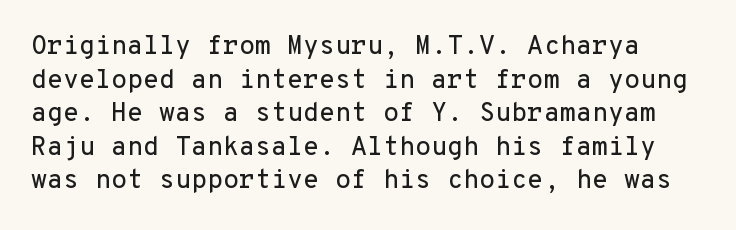
The image shows 26 px text type, upright; set normal line spacing (1.29x), normal letter spacing, not underlined.
